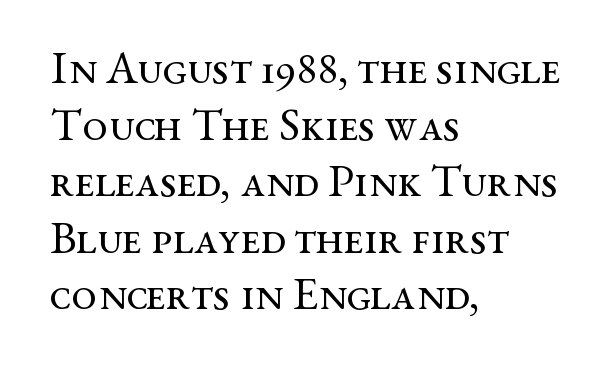
The rendering shows small feet on the letterforms — a serif design. Check under the words: just untouched page. Is this a fixed-width face? No — the glyphs have proportional, varying widths. The specimen reads as upright at a glance.
